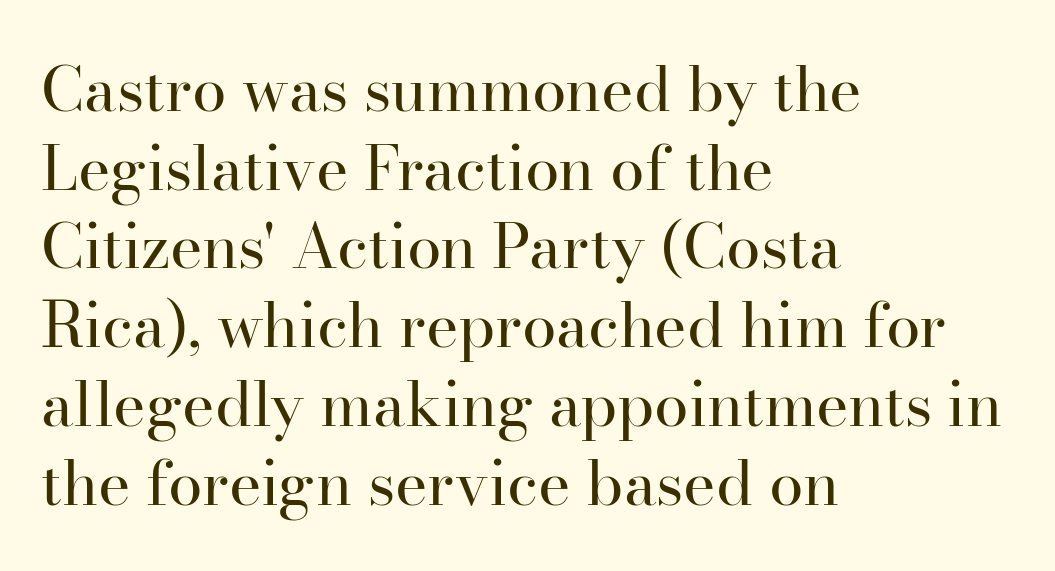
{"serif": "yes", "italic": "no", "bold": "no", "weight": "regular", "width": "normal", "stroke_contrast": "high", "x_height": "small", "monospaced": "no", "underline": "no", "align": "left", "line_spacing": "normal", "line_spacing_ratio": 1.27, "letter_spacing": "normal", "letter_spacing_em": 0.0, "glyph_px": 62}
